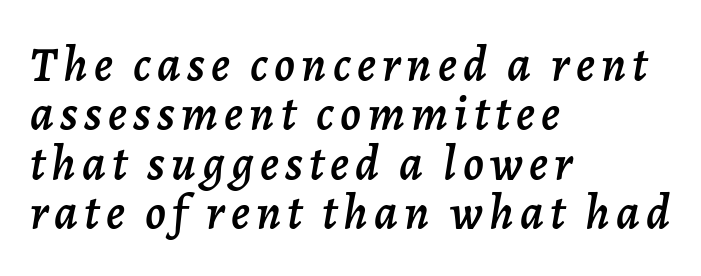
The image shows 49 px text type, italic (leaning right); set left-aligned, tight line spacing (1.01x), not underlined; low stroke contrast and a medium x-height.
